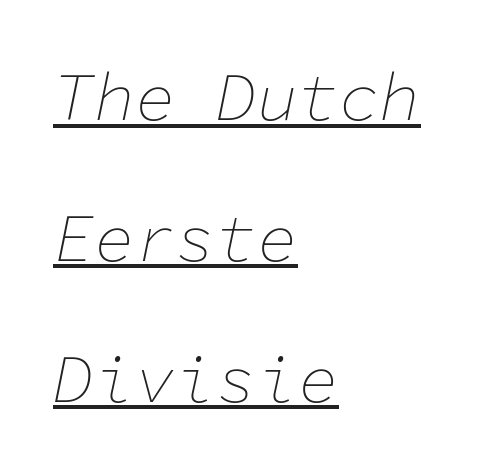
The image shows 68 px thin type, italic (leaning right), monospaced; set left-aligned, loose line spacing (2.07x), normal letter spacing, underlined; low stroke contrast and a medium x-height.
